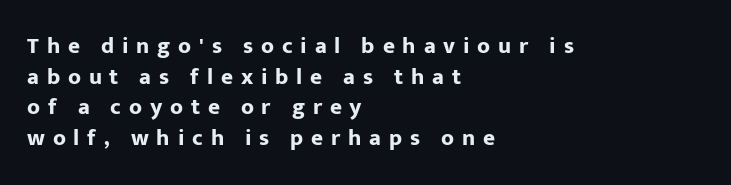
This rendering features lettering with no underline. The space between consecutive lines is moderate. The letters are bold, with thick, heavy strokes. In terms of letterspacing, this is a distinctly airy, spread setting. In CSS terms this would be text-align: left. The font's upright variant was chosen for this text.
